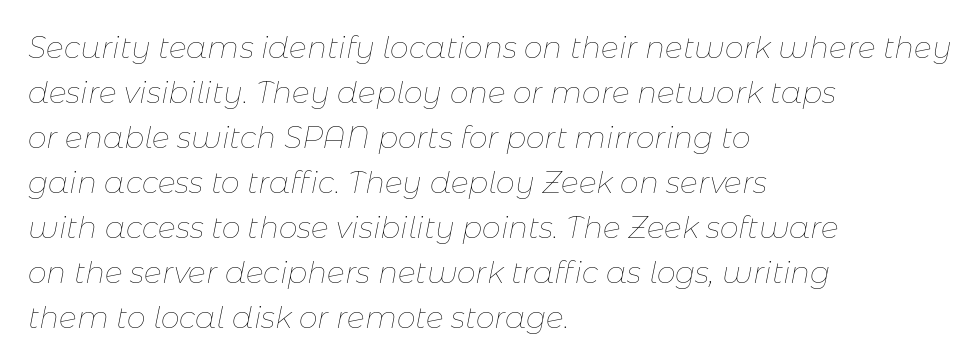
{"italic": "yes", "lean": "right", "slant_degrees": 11, "bold": "no", "weight": "thin", "width": "normal", "stroke_contrast": "low", "x_height": "medium", "monospaced": "no", "underline": "no", "align": "left", "line_spacing": "normal", "line_spacing_ratio": 1.5, "letter_spacing": "normal", "letter_spacing_em": 0.0, "glyph_px": 30}
